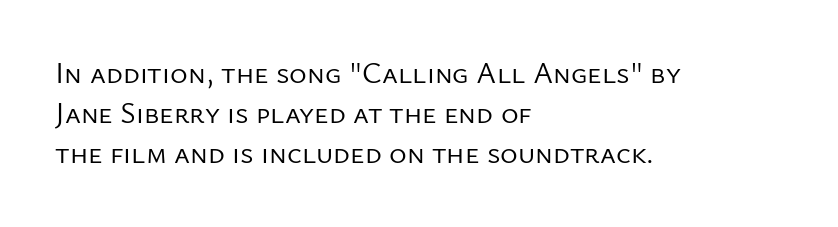
Weight class: somewhere from thin through regular. A bare baseline throughout the passage. The lines are quadded left. Is this a fixed-width face? No — the glyphs have proportional, varying widths.
